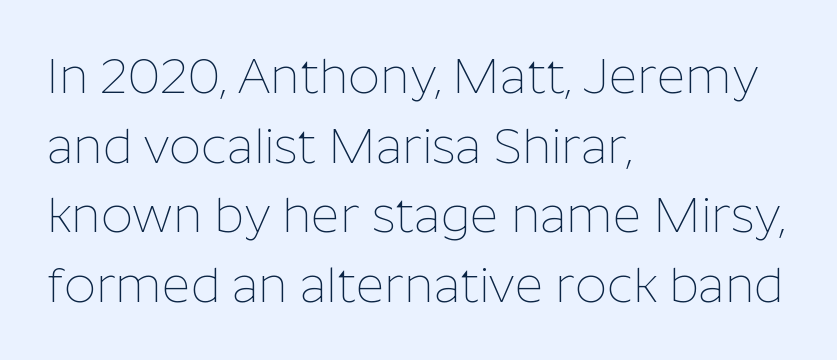
Q: Is the text bold? A: No.
Q: Is the text italic (slanted)? A: No, it is upright.
Q: Is the typeface a serif or a sans-serif typeface? A: Sans-serif.
Q: Is the text underlined? A: No.
Q: How is the paragraph aligned? A: Left-aligned.
Q: Is the spacing between letters normal or unusually wide? A: Normal.
Q: Is the spacing between lines tight, normal or loose? A: Normal.
Q: Width (condensed, normal, or wide)? A: Normal.
Q: Stroke contrast? A: Low.
Q: x-height? A: Medium.
Q: Monospaced? A: No.
